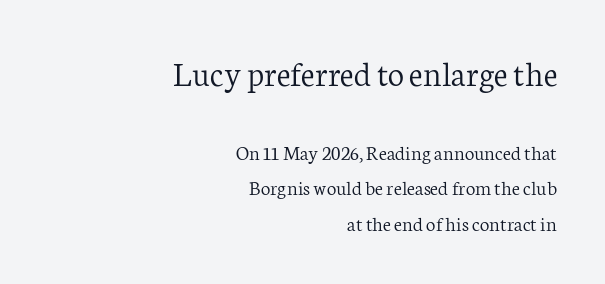
The image shows 36 px light serif type, upright; set right-aligned, normal line spacing (1.69x), normal letter spacing, not underlined; the first (top) block is 1.71x larger; low stroke contrast and a medium x-height.
